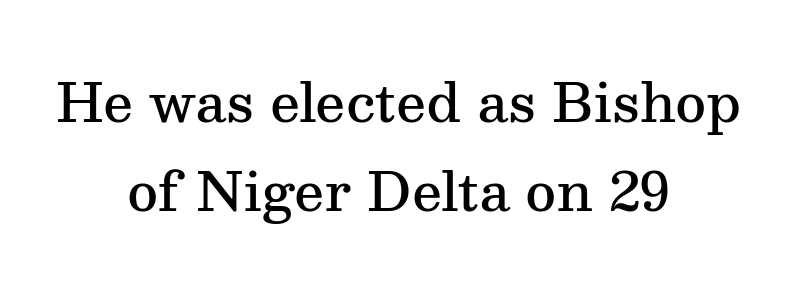
{"serif": "yes", "italic": "no", "bold": "semi", "weight": "semibold", "width": "normal", "stroke_contrast": "medium", "x_height": "medium", "monospaced": "no", "underline": "no", "align": "center", "line_spacing": "normal", "line_spacing_ratio": 1.67, "letter_spacing": "normal", "letter_spacing_em": 0.0, "glyph_px": 53}
